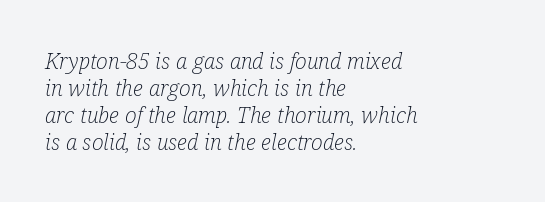
Short note: letters normally spaced. Is the stroke heavy? The answer is a plain regular-or-lighter. In CSS terms this would be text-align: left. Underline: absent. The face used here has a pronounced slope to its letters.
